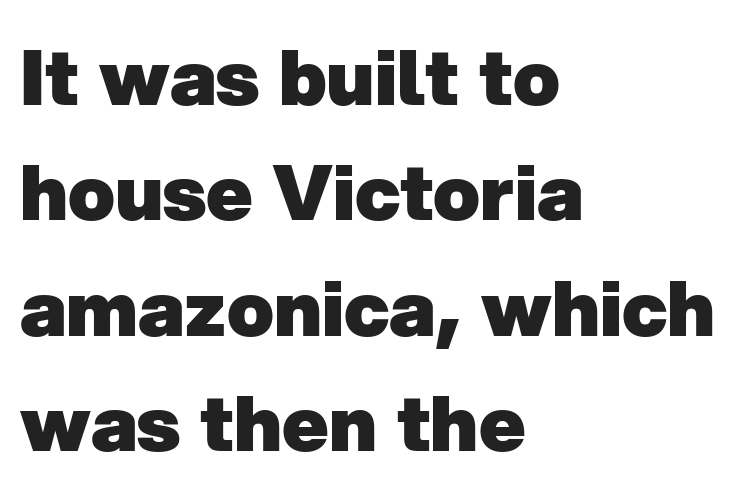
Q: Is the text bold? A: Yes.
Q: Is the typeface a serif or a sans-serif typeface? A: Sans-serif.
Q: Is the text underlined? A: No.
Q: How is the paragraph aligned? A: Left-aligned.
Q: Is the spacing between letters normal or unusually wide? A: Normal.
Q: Is the spacing between lines tight, normal or loose? A: Normal.
Q: Width (condensed, normal, or wide)? A: Normal.
Q: Stroke contrast? A: Low.
Q: x-height? A: Medium.
Q: Monospaced? A: No.
